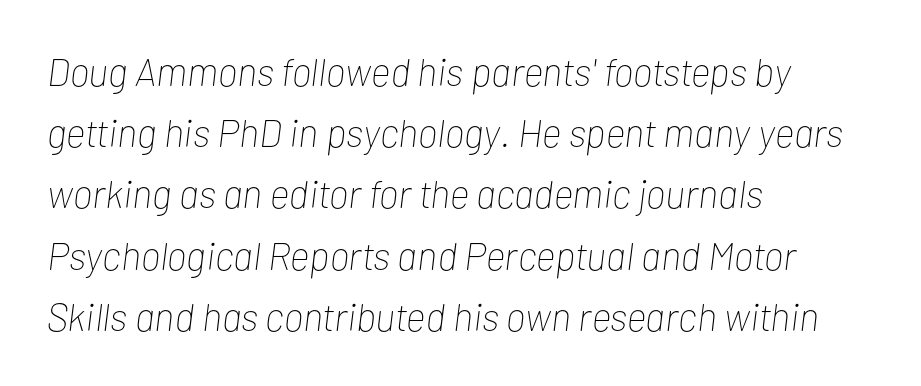
{"italic": "yes", "lean": "right", "slant_degrees": 7, "bold": "no", "weight": "thin", "width": "condensed", "stroke_contrast": "low", "x_height": "medium", "monospaced": "no", "underline": "no", "align": "left", "line_spacing": "normal", "line_spacing_ratio": 1.57, "letter_spacing": "normal", "letter_spacing_em": 0.0, "glyph_px": 39}
